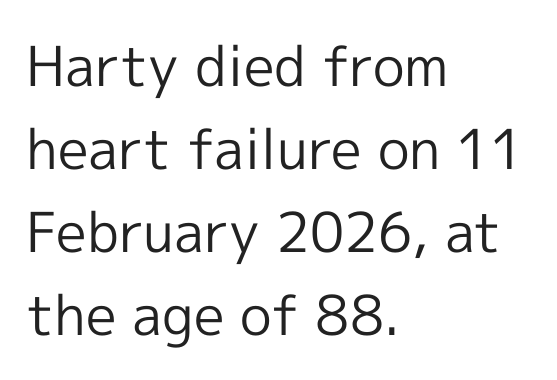
{"serif": "no", "italic": "no", "bold": "no", "weight": "regular", "width": "normal", "x_height": "medium", "monospaced": "no", "underline": "no", "align": "left", "line_spacing": "normal", "line_spacing_ratio": 1.51, "letter_spacing": "normal", "letter_spacing_em": 0.0, "glyph_px": 55}
